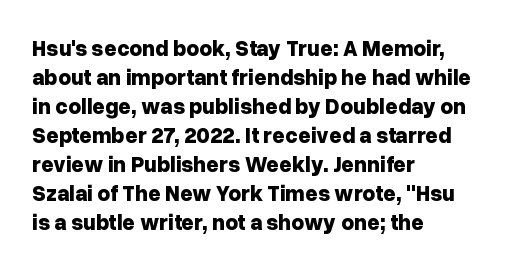
I'd describe the lettering as bold — thick and assertive. Line starts are locked; line ends wander. Nope, not italic — everything's standing straight. Only glyphs here, with clear space below each row.
